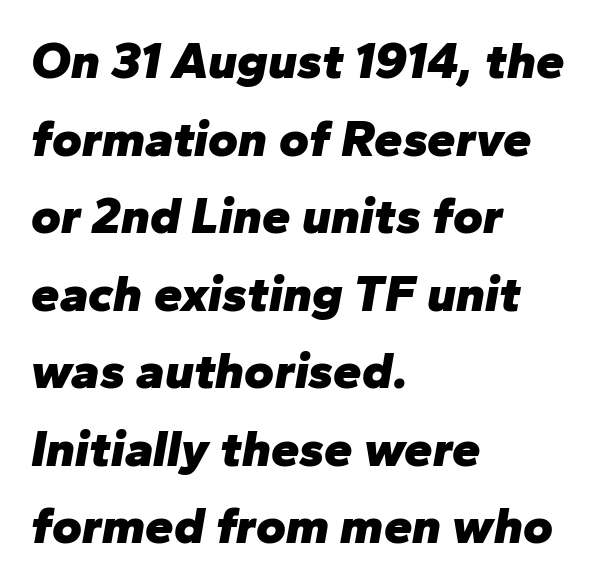
{"italic": "yes", "lean": "right", "slant_degrees": 10, "bold": "yes", "weight": "heavy", "width": "normal", "stroke_contrast": "low", "x_height": "medium", "monospaced": "no", "underline": "no", "align": "left", "line_spacing": "normal", "line_spacing_ratio": 1.52, "letter_spacing": "normal", "letter_spacing_em": 0.0, "glyph_px": 51}
